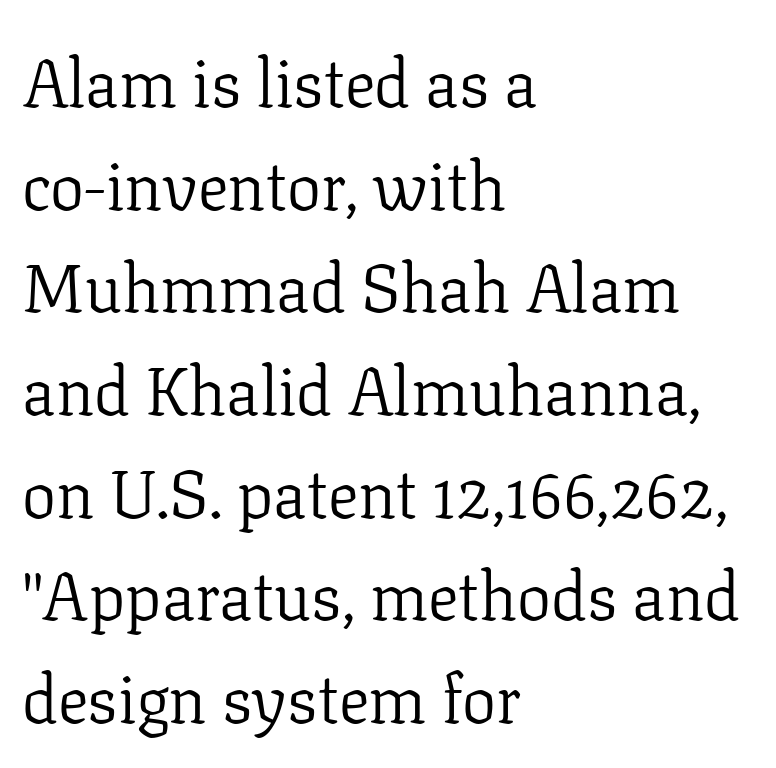
Q: Is the text bold? A: No.
Q: Is the text italic (slanted)? A: No, it is upright.
Q: Is the typeface a serif or a sans-serif typeface? A: Serif.
Q: Is the text underlined? A: No.
Q: How is the paragraph aligned? A: Left-aligned.
Q: Is the spacing between letters normal or unusually wide? A: Normal.
Q: Is the spacing between lines tight, normal or loose? A: Normal.
Q: Width (condensed, normal, or wide)? A: Normal.
Q: Stroke contrast? A: Low.
Q: x-height? A: Medium.
Q: Monospaced? A: No.
